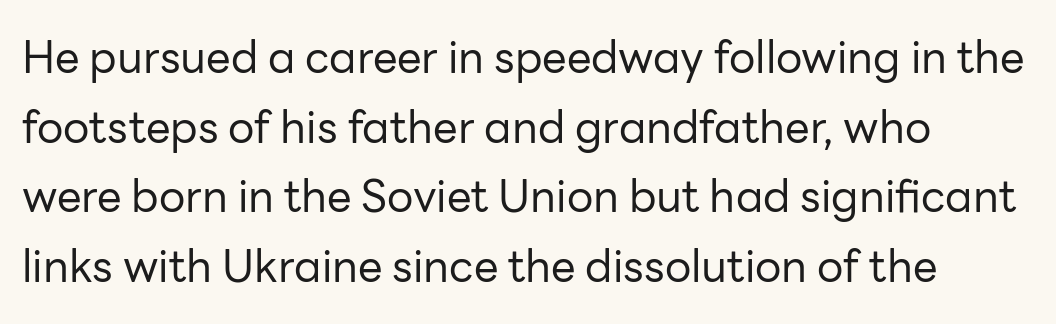
{"serif": "no", "italic": "no", "bold": "no", "weight": "regular", "width": "normal", "stroke_contrast": "low", "x_height": "medium", "monospaced": "no", "underline": "no", "align": "left", "line_spacing": "normal", "line_spacing_ratio": 1.58, "letter_spacing": "normal", "letter_spacing_em": 0.0, "glyph_px": 44}
